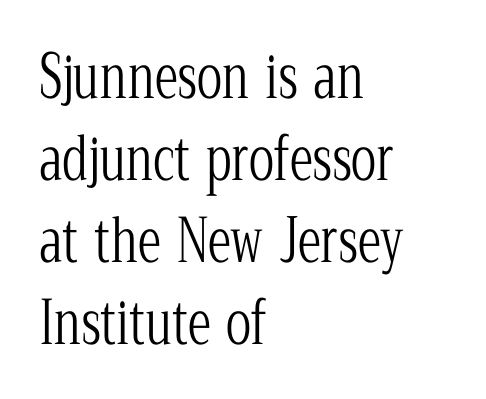
The image shows 59 px light, condensed serif type, upright; set left-aligned, normal line spacing (1.39x), normal letter spacing, not underlined; low stroke contrast and a medium x-height.
